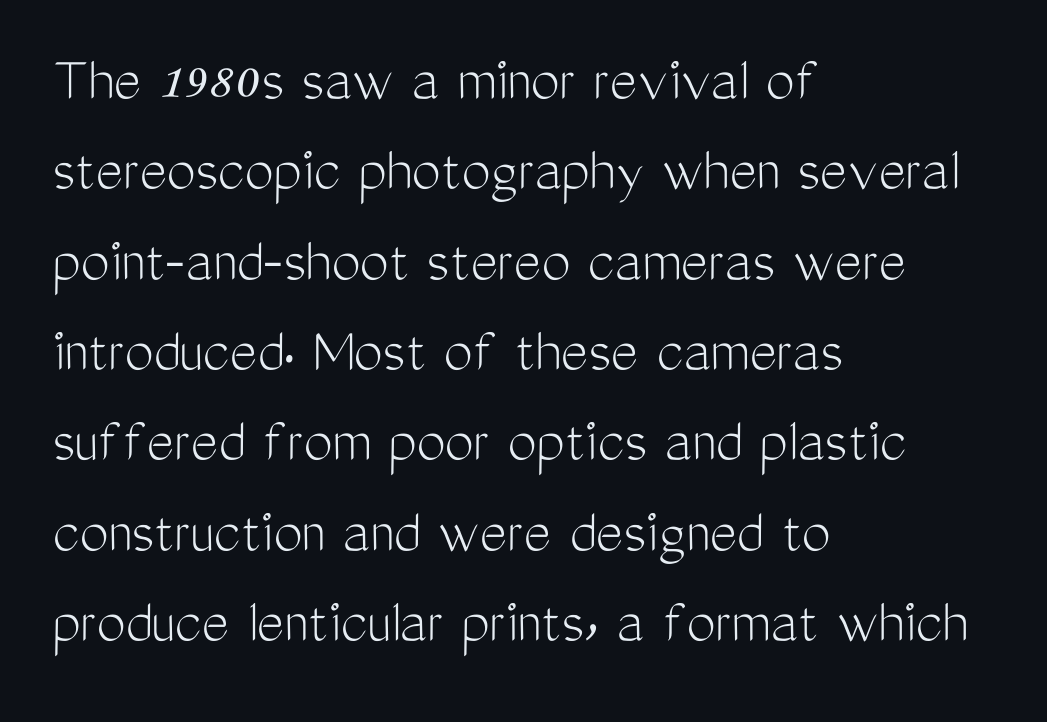
Caption: standard tracking, unaltered. Notice how descenders clear the ascenders below comfortably — that's standard leading. Every stem runs plumb, perpendicular to the baseline. The specimen omits any rule beneath the text block's lines. Each stroke keeps to a modest, everyday thickness or less.
